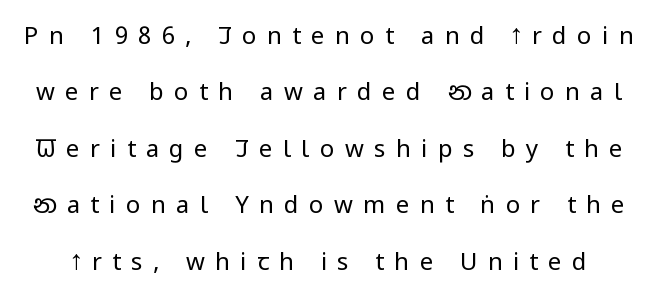
The image shows 24 px text type, upright; set loose line spacing (2.35x), unusually wide letter spacing (+0.43 em), not underlined.
